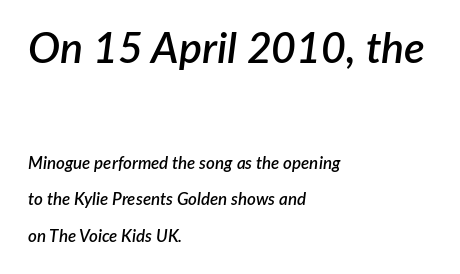
The glyphs look as if they've been sheared to an angle. You could fit nearly another row in the gap between these rows. Look at the glyph heights: the upper group is clearly the bigger setting. The typesetter chose a ragged-right arrangement here.
